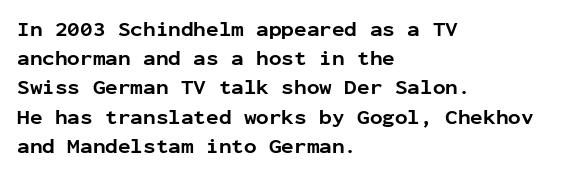
{"italic": "no", "bold": "yes", "underline": "no", "align": "left", "line_spacing": "normal", "line_spacing_ratio": 1.39, "letter_spacing": "normal", "letter_spacing_em": 0.0, "glyph_px": 21}
